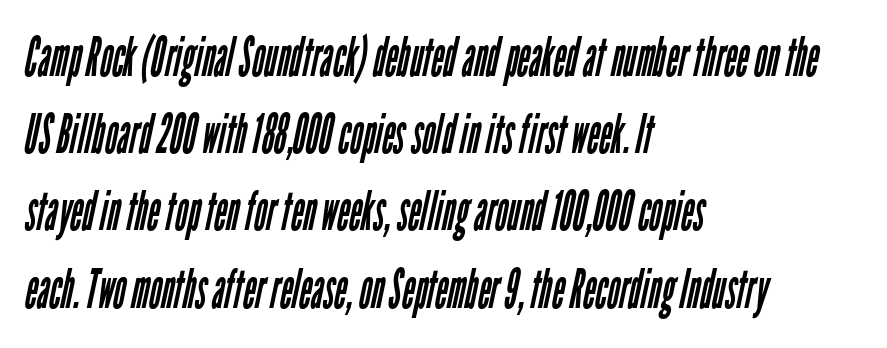
{"serif": "no", "bold": "no", "weight": "regular", "width": "condensed", "stroke_contrast": "low", "x_height": "medium", "monospaced": "no", "underline": "no", "align": "left", "line_spacing": "normal", "line_spacing_ratio": 1.43, "letter_spacing": "normal", "letter_spacing_em": 0.0, "glyph_px": 54}
